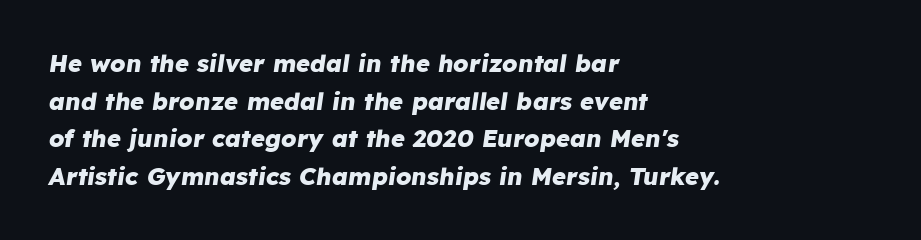
The specimen reads as italic at a glance. Honestly, there is no underline to notice here at all. Each new line begins a customary step beneath the previous one. The typesetter chose a ragged-right arrangement here. Pretty heavy lettering here — definitely bold.
